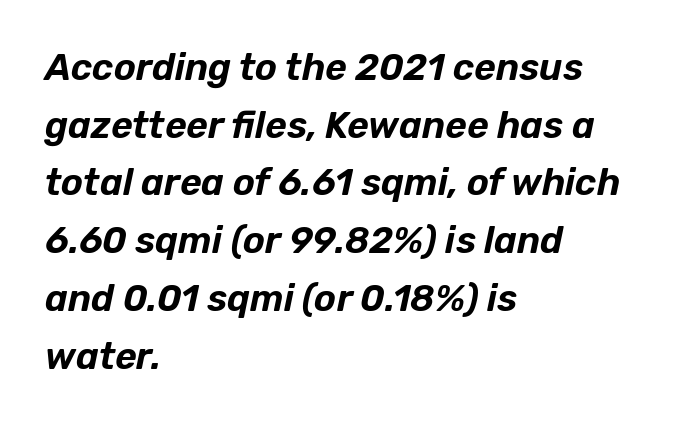
Q: Is the text italic (slanted)? A: Yes, it leans right by about 12 degrees.
Q: Is the text underlined? A: No.
Q: How is the paragraph aligned? A: Left-aligned.
Q: Is the spacing between letters normal or unusually wide? A: Normal.
Q: Is the spacing between lines tight, normal or loose? A: Normal.
Q: Width (condensed, normal, or wide)? A: Normal.
Q: Stroke contrast? A: Low.
Q: x-height? A: Medium.
Q: Monospaced? A: No.
